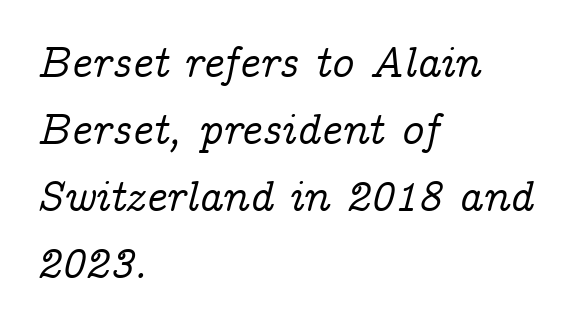
Note the varied advance widths — an 'i' is clearly narrower than an 'm'. A typesetter would mark this as italic. All the whitespace from short lines collects on the right. Letterform terminals end in serifs throughout the passage. Check the space under the baseline: it is left empty.
